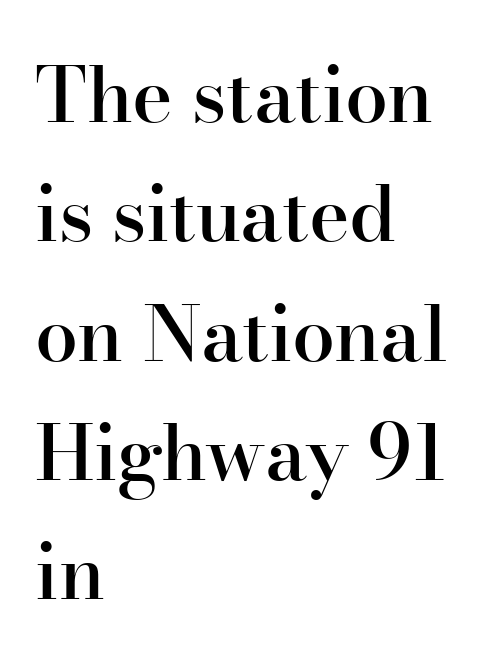
The image shows 77 px semibold serif type, upright; set left-aligned, normal line spacing (1.55x), normal letter spacing, not underlined; high stroke contrast and a small x-height.
